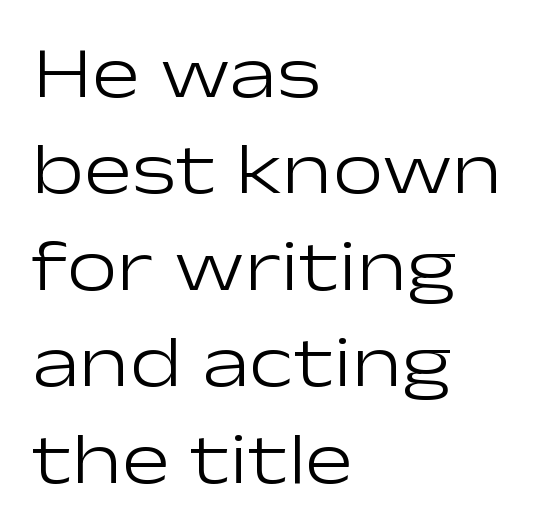
The image shows 72 px light, wide sans-serif type, upright; set left-aligned, normal line spacing (1.34x), normal letter spacing, not underlined; low stroke contrast and a medium x-height.
